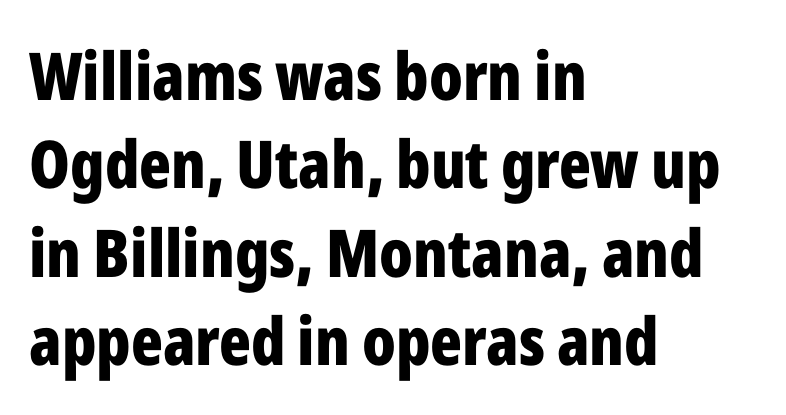
Q: Is the text bold? A: Yes.
Q: Is the text italic (slanted)? A: No, it is upright.
Q: Is the typeface a serif or a sans-serif typeface? A: Sans-serif.
Q: Is the text underlined? A: No.
Q: How is the paragraph aligned? A: Left-aligned.
Q: Is the spacing between letters normal or unusually wide? A: Normal.
Q: Is the spacing between lines tight, normal or loose? A: Normal.
Q: Width (condensed, normal, or wide)? A: Condensed.
Q: Stroke contrast? A: Low.
Q: x-height? A: Medium.
Q: Monospaced? A: No.
